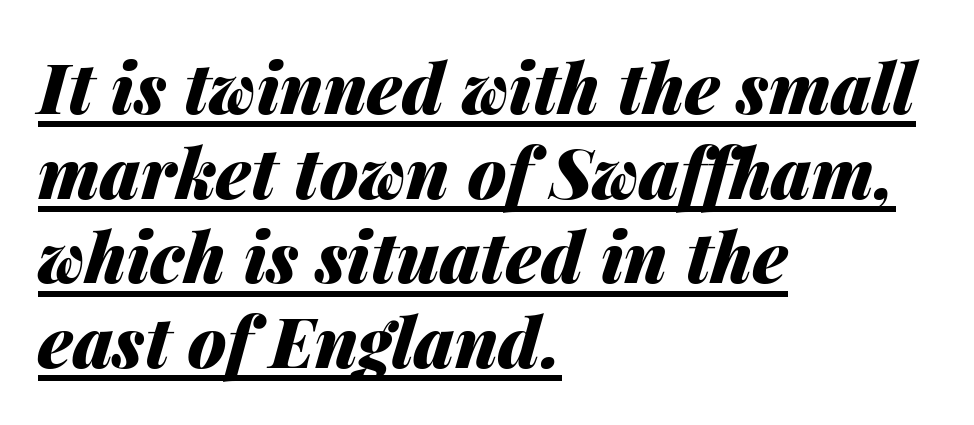
The strokes are fattened all the way to bold. Think of a printed novel: that variable character pitch is what you see here. Style check: oblique. The typesetter has applied underlining to the passage shown. The rendering keeps characters at their native spacing. The setting favours the left margin, as ordinary paragraphs usually do.
